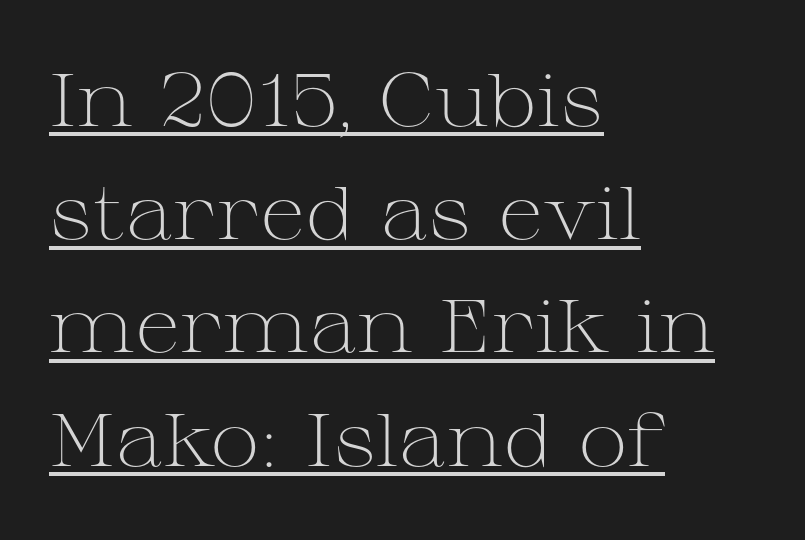
Q: Is the text bold? A: No.
Q: Is the text italic (slanted)? A: No, it is upright.
Q: Is the typeface a serif or a sans-serif typeface? A: Serif.
Q: Is the text underlined? A: Yes.
Q: How is the paragraph aligned? A: Left-aligned.
Q: Is the spacing between letters normal or unusually wide? A: Normal.
Q: Is the spacing between lines tight, normal or loose? A: Normal.
Q: Width (condensed, normal, or wide)? A: Wide.
Q: Stroke contrast? A: Medium.
Q: x-height? A: Medium.
Q: Monospaced? A: No.
